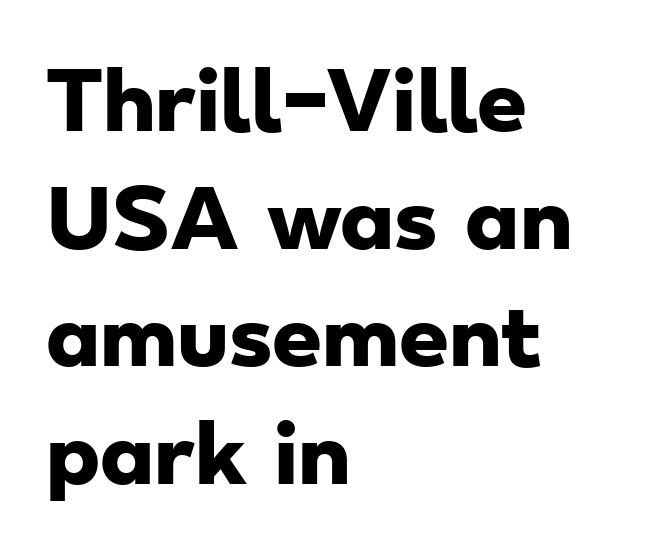
{"serif": "no", "bold": "yes", "weight": "heavy", "width": "wide", "stroke_contrast": "low", "x_height": "small", "monospaced": "no", "underline": "no", "align": "left", "line_spacing": "normal", "line_spacing_ratio": 1.49, "letter_spacing": "normal", "letter_spacing_em": 0.0, "glyph_px": 79}
